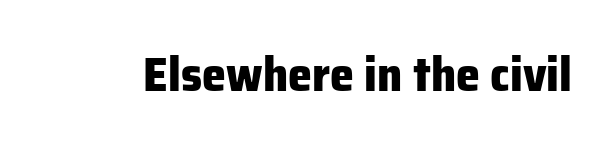
{"serif": "no", "italic": "no", "bold": "yes", "weight": "heavy", "width": "normal", "stroke_contrast": "low", "x_height": "medium", "monospaced": "no", "underline": "no", "letter_spacing": "normal", "letter_spacing_em": 0.0, "glyph_px": 48}
